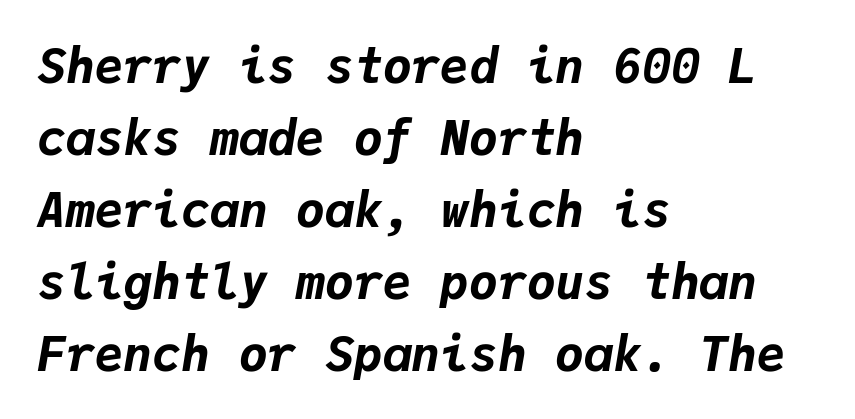
The image shows 48 px bold type, italic (leaning right), monospaced; set left-aligned, normal line spacing (1.5x), normal letter spacing, not underlined; low stroke contrast and a medium x-height.
